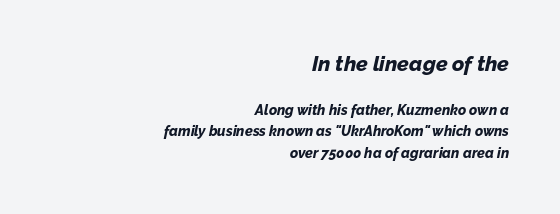
The lines are quadded right. Notice how the stems are inclined rather than vertical — that's the hallmark of italics. The gap between lines stays unmarked. What's the leading like? Ordinary, nothing unusual. Words appear dense and cohesive because spacing is normal. The face used here appears at its bigger size in the upper chunk.
